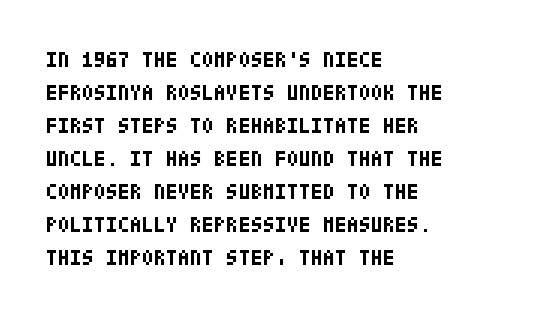
You'd pick this weight for a headline — it's a proper bold. The lettering holds an erect, upright posture throughout. Glance below the letters and you will spot only blank space. Layout note: lines flush left. Characters follow at the spacing the type designer built in. These lines sit exactly where default settings would place them.
